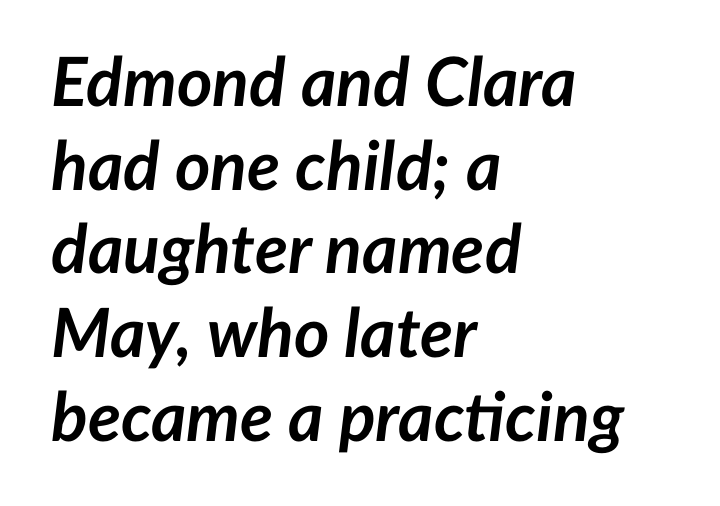
Q: Is the text bold? A: Yes.
Q: Is the text italic (slanted)? A: Yes, it leans right by about 7 degrees.
Q: Is the text underlined? A: No.
Q: How is the paragraph aligned? A: Left-aligned.
Q: Is the spacing between letters normal or unusually wide? A: Normal.
Q: Width (condensed, normal, or wide)? A: Normal.
Q: Stroke contrast? A: Low.
Q: x-height? A: Medium.
Q: Monospaced? A: No.
